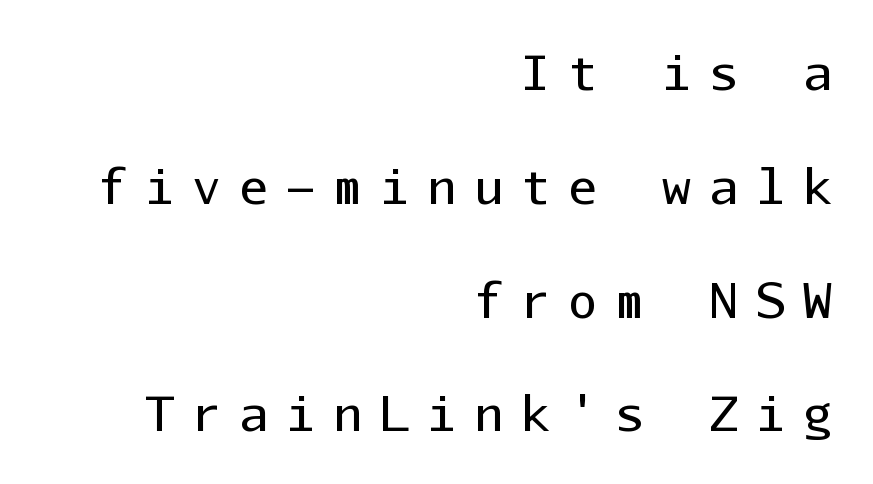
The image shows 48 px regular-weight sans-serif type, upright, monospaced; set right-aligned, loose line spacing (2.37x), unusually wide letter spacing (+0.38 em), not underlined; low stroke contrast and a medium x-height.
